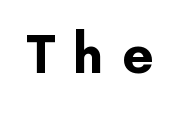
{"serif": "no", "italic": "no", "bold": "yes", "weight": "bold", "width": "normal", "stroke_contrast": "low", "x_height": "medium", "monospaced": "no", "underline": "no", "letter_spacing": "wide", "letter_spacing_em": 0.36, "glyph_px": 51}
